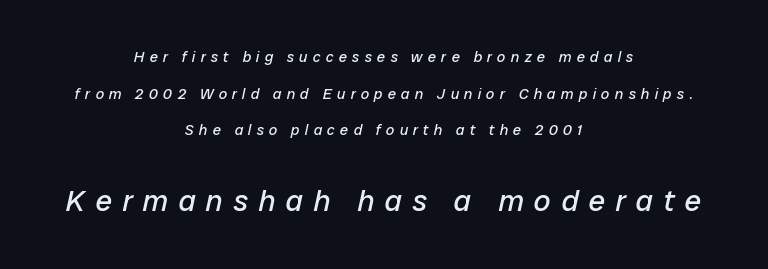
Q: Is the text bold? A: No.
Q: Is the text italic (slanted)? A: Yes, it leans right by about 12 degrees.
Q: Is the text underlined? A: No.
Q: How is the paragraph aligned? A: Centered.
Q: Is the spacing between letters normal or unusually wide? A: Unusually wide.
Q: Is the spacing between lines tight, normal or loose? A: Loose.
Q: Which block of text is set in a larger size, the first (top) or the second (bottom)? A: The second (bottom) one.
Q: Width (condensed, normal, or wide)? A: Normal.
Q: Stroke contrast? A: Low.
Q: x-height? A: Medium.
Q: Monospaced? A: No.
